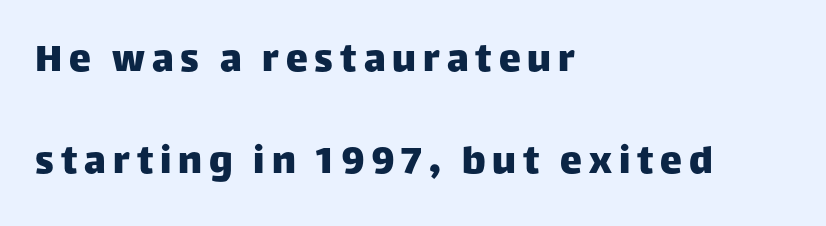
{"serif": "no", "italic": "no", "width": "normal", "stroke_contrast": "low", "x_height": "large", "monospaced": "no", "underline": "no", "align": "left", "line_spacing": "loose", "line_spacing_ratio": 2.31, "glyph_px": 44}
